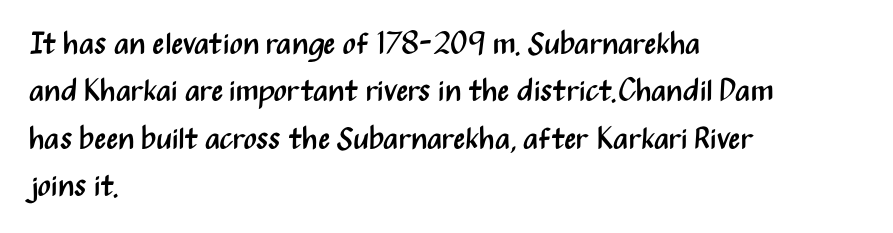
Q: Is the text bold? A: No.
Q: Is the text italic (slanted)? A: No, it is upright.
Q: Is the typeface a serif or a sans-serif typeface? A: Sans-serif.
Q: Is the text underlined? A: No.
Q: How is the paragraph aligned? A: Left-aligned.
Q: Is the spacing between letters normal or unusually wide? A: Normal.
Q: Is the spacing between lines tight, normal or loose? A: Normal.
Q: Width (condensed, normal, or wide)? A: Condensed.
Q: Stroke contrast? A: Medium.
Q: x-height? A: Medium.
Q: Monospaced? A: No.
